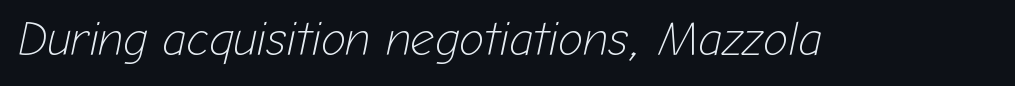
The image shows 47 px light type, italic (leaning right); set normal letter spacing, not underlined; low stroke contrast and a medium x-height.
